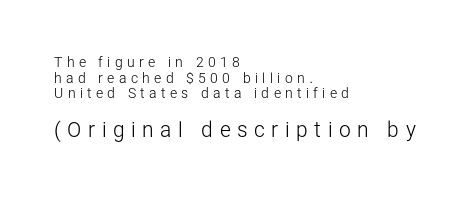
{"italic": "no", "bold": "no", "underline": "no", "align": "left", "line_spacing": "tight", "line_spacing_ratio": 1.11, "letter_spacing": "wide", "letter_spacing_em": 0.31, "larger_block": "second", "size_ratio": 1.5, "glyph_px": 21}
